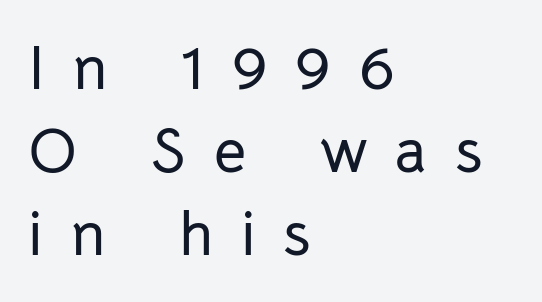
Q: Is the text italic (slanted)? A: No, it is upright.
Q: Is the typeface a serif or a sans-serif typeface? A: Sans-serif.
Q: Is the text underlined? A: No.
Q: How is the paragraph aligned? A: Left-aligned.
Q: Is the spacing between letters normal or unusually wide? A: Unusually wide.
Q: Is the spacing between lines tight, normal or loose? A: Normal.
Q: Width (condensed, normal, or wide)? A: Normal.
Q: Stroke contrast? A: Low.
Q: x-height? A: Medium.
Q: Monospaced? A: No.
